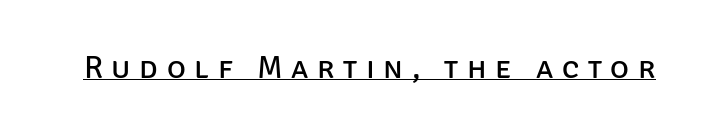
Q: Is the text bold? A: No.
Q: Is the text italic (slanted)? A: No, it is upright.
Q: Is the typeface a serif or a sans-serif typeface? A: Sans-serif.
Q: Is the text underlined? A: Yes.
Q: Is the spacing between letters normal or unusually wide? A: Unusually wide.
Q: Width (condensed, normal, or wide)? A: Normal.
Q: Stroke contrast? A: Low.
Q: x-height? A: Large.
Q: Monospaced? A: No.
